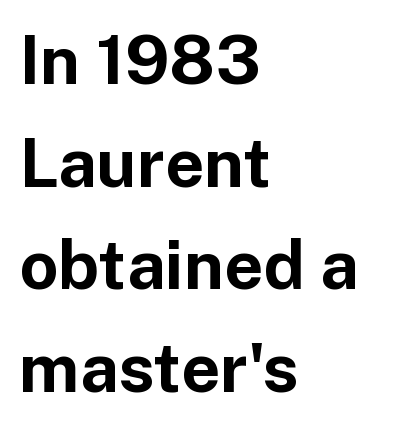
Q: Is the text bold? A: Yes.
Q: Is the text italic (slanted)? A: No, it is upright.
Q: Is the typeface a serif or a sans-serif typeface? A: Sans-serif.
Q: Is the text underlined? A: No.
Q: How is the paragraph aligned? A: Left-aligned.
Q: Is the spacing between letters normal or unusually wide? A: Normal.
Q: Is the spacing between lines tight, normal or loose? A: Normal.
Q: Width (condensed, normal, or wide)? A: Normal.
Q: Stroke contrast? A: Low.
Q: x-height? A: Medium.
Q: Monospaced? A: No.
